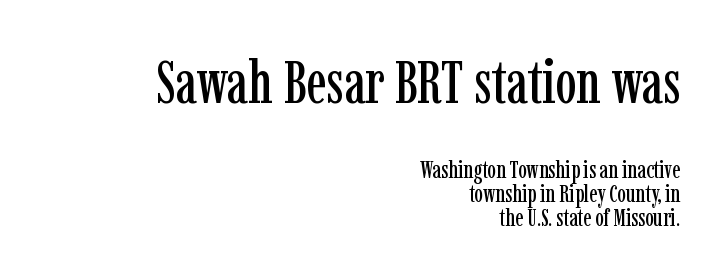
This sample trades vertical openness for compactness between lines. Leftover space on each line is placed entirely before the opening word. No extra tracking has been applied to these lines. Looks like regular typesetting: each glyph gets only the width it needs. Compare the two chunks: the upper has the greater cap height. Every stem runs plumb, perpendicular to the baseline.
